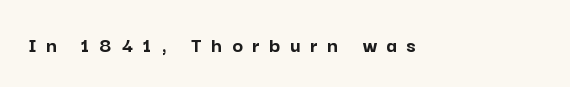
{"italic": "no", "bold": "yes", "underline": "no", "letter_spacing": "wide", "letter_spacing_em": 0.44, "glyph_px": 22}
